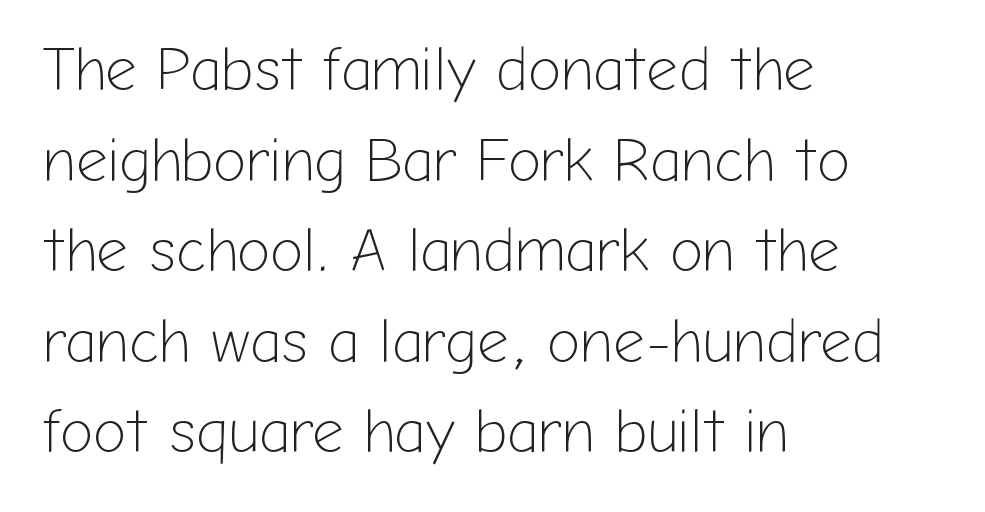
Q: Is the text bold? A: No.
Q: Is the text italic (slanted)? A: No, it is upright.
Q: Is the typeface a serif or a sans-serif typeface? A: Sans-serif.
Q: Is the text underlined? A: No.
Q: How is the paragraph aligned? A: Left-aligned.
Q: Is the spacing between letters normal or unusually wide? A: Normal.
Q: Is the spacing between lines tight, normal or loose? A: Normal.
Q: Width (condensed, normal, or wide)? A: Normal.
Q: Stroke contrast? A: Low.
Q: x-height? A: Medium.
Q: Monospaced? A: No.
